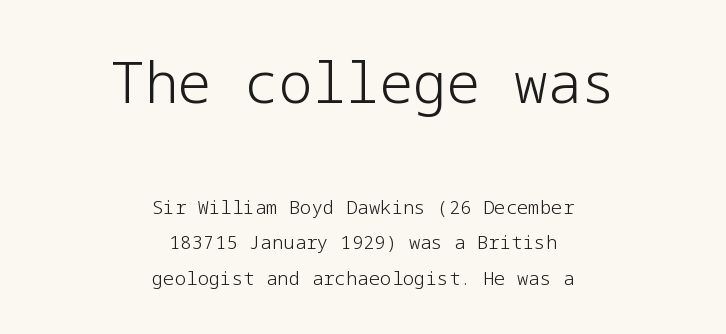
Q: Is the text bold? A: No.
Q: Is the text italic (slanted)? A: No, it is upright.
Q: Is the typeface a serif or a sans-serif typeface? A: Sans-serif.
Q: Is the text underlined? A: No.
Q: How is the paragraph aligned? A: Centered.
Q: Is the spacing between letters normal or unusually wide? A: Normal.
Q: Which block of text is set in a larger size, the first (top) or the second (bottom)? A: The first (top) one.
Q: Width (condensed, normal, or wide)? A: Normal.
Q: Stroke contrast? A: Low.
Q: x-height? A: Medium.
